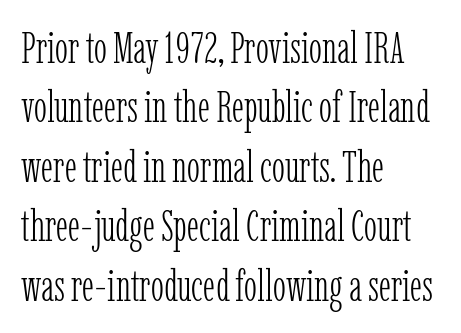
{"serif": "yes", "italic": "no", "bold": "no", "weight": "light", "width": "condensed", "stroke_contrast": "low", "x_height": "medium", "monospaced": "no", "underline": "no", "align": "left", "line_spacing": "normal", "line_spacing_ratio": 1.35, "letter_spacing": "normal", "letter_spacing_em": 0.0, "glyph_px": 44}
